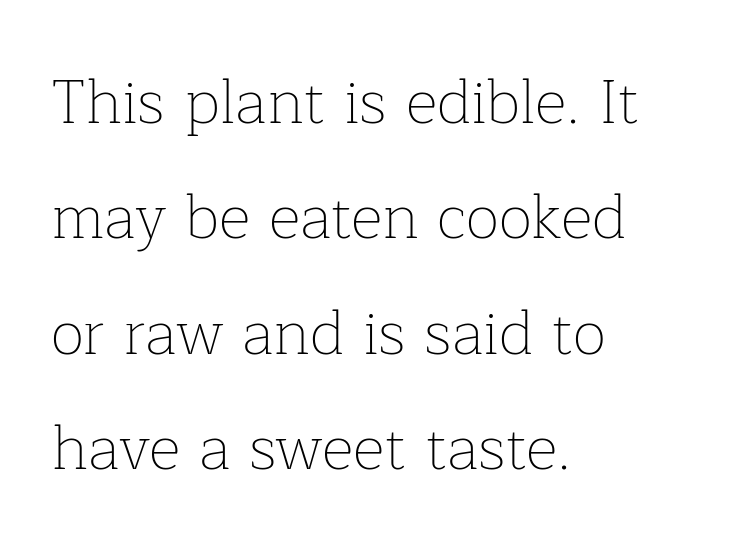
Q: Is the text bold? A: No.
Q: Is the text italic (slanted)? A: No, it is upright.
Q: Is the typeface a serif or a sans-serif typeface? A: Serif.
Q: Is the text underlined? A: No.
Q: How is the paragraph aligned? A: Left-aligned.
Q: Is the spacing between letters normal or unusually wide? A: Normal.
Q: Width (condensed, normal, or wide)? A: Normal.
Q: Stroke contrast? A: Low.
Q: x-height? A: Medium.
Q: Monospaced? A: No.
